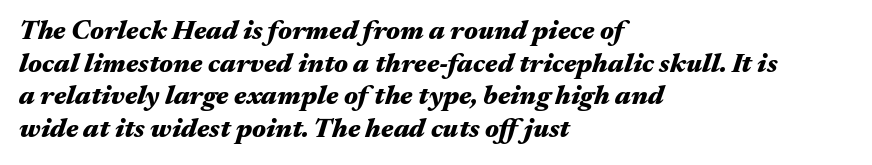
Q: Is the text bold? A: Yes.
Q: Is the text italic (slanted)? A: Yes, it leans right by about 17 degrees.
Q: Is the text underlined? A: No.
Q: How is the paragraph aligned? A: Left-aligned.
Q: Is the spacing between letters normal or unusually wide? A: Normal.
